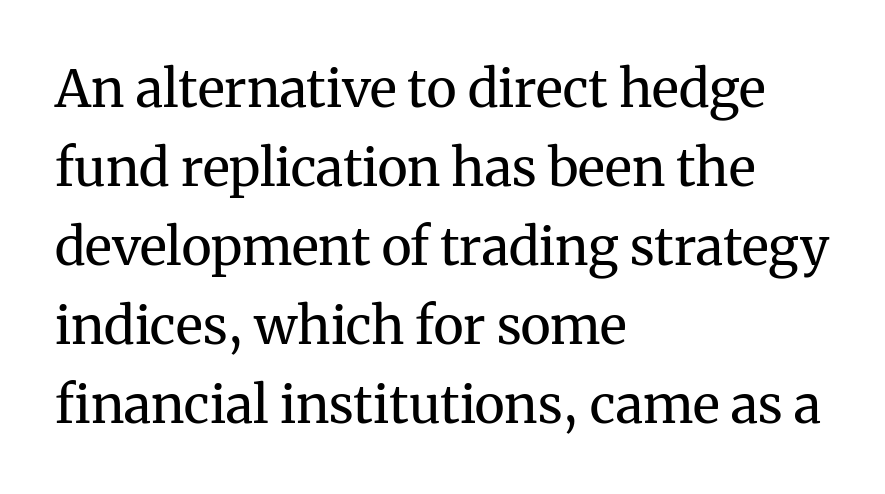
The image shows 52 px regular-weight serif type, upright; set left-aligned, normal line spacing (1.52x), normal letter spacing, not underlined; medium stroke contrast and a medium x-height.
